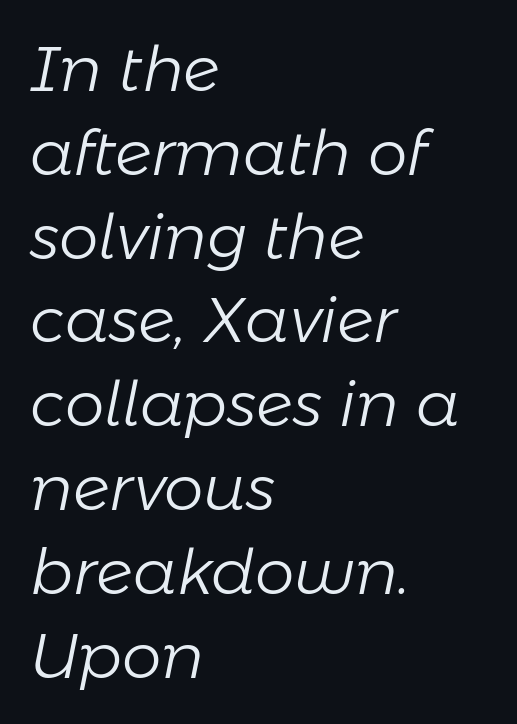
The rendering anchors every line to the left-hand side. Each row of text sits above clean, open space. The strokes carry an ordinary text weight at most. This sample uses an oblique cut, with every glyph tilted off the vertical.
